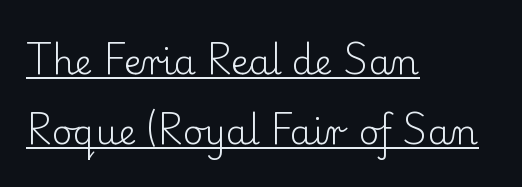
The image shows 35 px light type, upright; set left-aligned, loose line spacing (2.01x), normal letter spacing, underlined; low stroke contrast and a small x-height.
